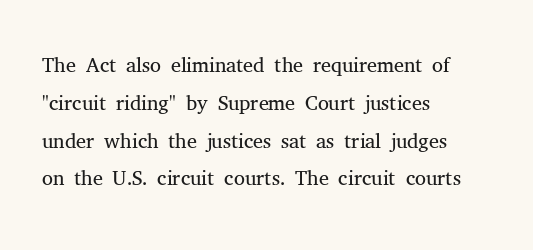
{"serif": "yes", "italic": "no", "bold": "no", "weight": "light", "width": "normal", "stroke_contrast": "medium", "x_height": "medium", "monospaced": "no", "underline": "no", "align": "left", "line_spacing_ratio": 1.22, "letter_spacing": "normal", "letter_spacing_em": 0.0, "glyph_px": 31}
